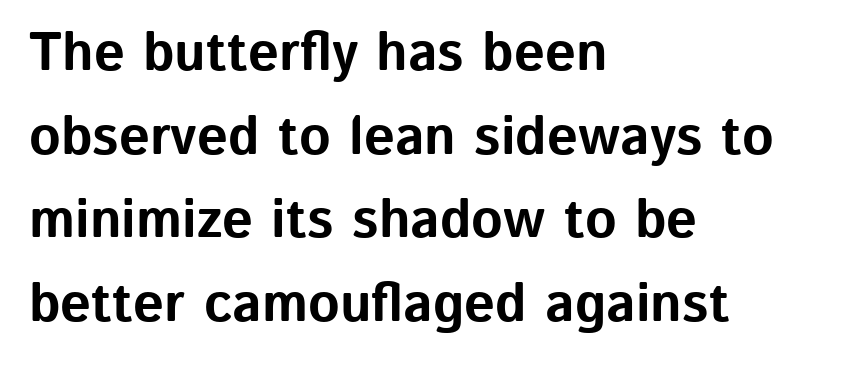
Q: Is the text bold? A: Yes.
Q: Is the text italic (slanted)? A: No, it is upright.
Q: Is the typeface a serif or a sans-serif typeface? A: Sans-serif.
Q: Is the text underlined? A: No.
Q: How is the paragraph aligned? A: Left-aligned.
Q: Is the spacing between letters normal or unusually wide? A: Normal.
Q: Is the spacing between lines tight, normal or loose? A: Normal.
Q: Width (condensed, normal, or wide)? A: Normal.
Q: Stroke contrast? A: Low.
Q: x-height? A: Medium.
Q: Monospaced? A: No.
